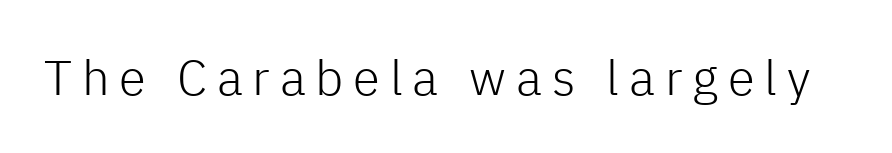
You could not count columns in this text — the font is proportionally spaced. Plain, unruled lines of type. If you drew a line through each stem, it would be perfectly vertical. Observe the wide spacing: letters keep a clear distance from each other. Heaviness? Minimal to ordinary, like unemphasized prose. The passage shown is typeset with a sans-serif family.
